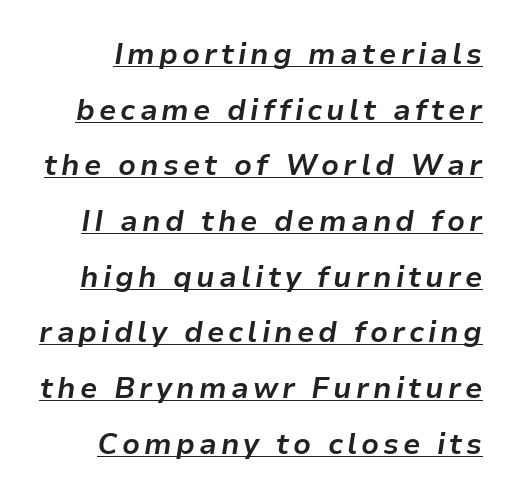
{"italic": "yes", "lean": "right", "slant_degrees": 9, "bold": "yes", "weight": "bold", "width": "normal", "stroke_contrast": "low", "x_height": "medium", "monospaced": "no", "underline": "yes", "line_spacing": "loose", "line_spacing_ratio": 1.92, "glyph_px": 29}
